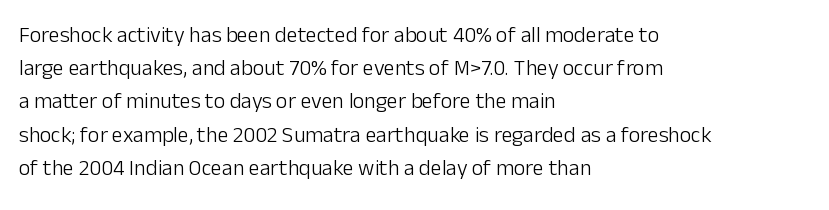
{"italic": "no", "bold": "no", "underline": "no", "align": "left", "line_spacing": "normal", "line_spacing_ratio": 1.51, "letter_spacing": "normal", "letter_spacing_em": 0.0, "glyph_px": 22}
